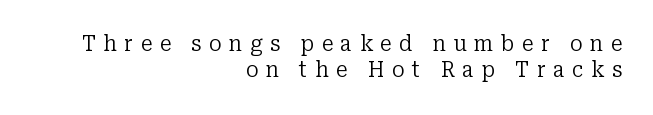
The lettering holds an erect, upright posture throughout. The space directly below the letters is spotless. Is the type heavy? It reads as light-to-regular instead. Letter spacing: wide. Visually the block forms a straight wall on the right and a jagged coastline on the left.
